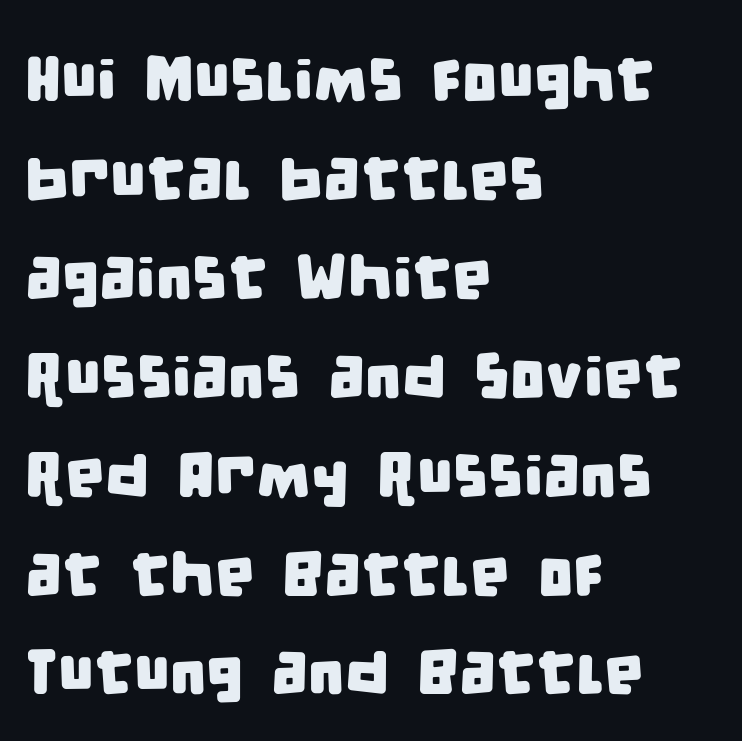
This sample uses plain, unmodified letter spacing. The space beneath each line is pristine and unruled. Character widths vary here, with narrow letters taking less room than wide ones. Visually the block forms a straight wall on the left and a jagged coastline on the right. Is there much room between lines? A standard amount, neither cramped nor airy. The glyphs in this specimen are sans serif.
